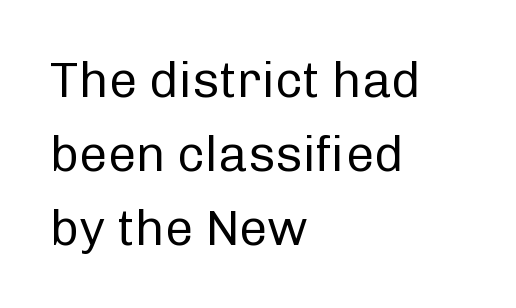
Q: Is the text bold? A: No.
Q: Is the text italic (slanted)? A: No, it is upright.
Q: Is the typeface a serif or a sans-serif typeface? A: Sans-serif.
Q: Is the text underlined? A: No.
Q: How is the paragraph aligned? A: Left-aligned.
Q: Is the spacing between letters normal or unusually wide? A: Normal.
Q: Is the spacing between lines tight, normal or loose? A: Normal.
Q: Width (condensed, normal, or wide)? A: Normal.
Q: Stroke contrast? A: Low.
Q: x-height? A: Medium.
Q: Monospaced? A: No.
